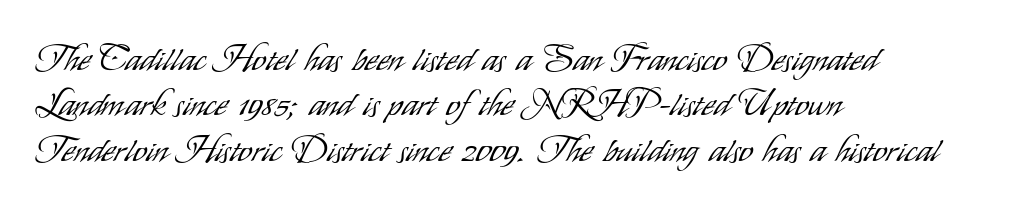
The image shows 35 px light, condensed sans-serif type; set left-aligned, normal line spacing (1.3x), normal letter spacing, not underlined; low stroke contrast and a small x-height.
